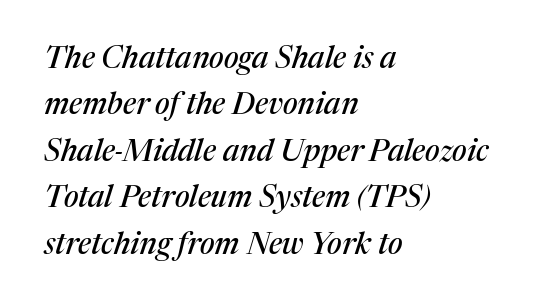
{"serif": "yes", "italic": "yes", "lean": "right", "slant_degrees": 17, "width": "normal", "stroke_contrast": "medium", "x_height": "medium", "monospaced": "no", "underline": "no", "align": "left", "line_spacing": "normal", "line_spacing_ratio": 1.55, "letter_spacing": "normal", "letter_spacing_em": 0.0, "glyph_px": 30}
